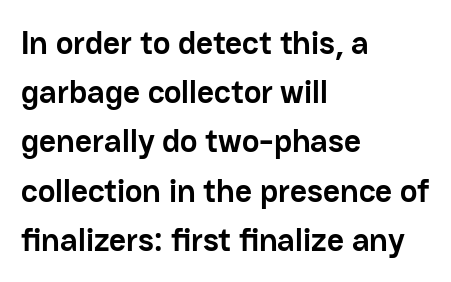
In CSS terms this would be text-align: left. The passage shown is not underscored anywhere. You could not count columns in this text — the font is proportionally spaced. As a designer I'd log this as weight 700, bold. What kind of face is this? One without serifs — a sans.
